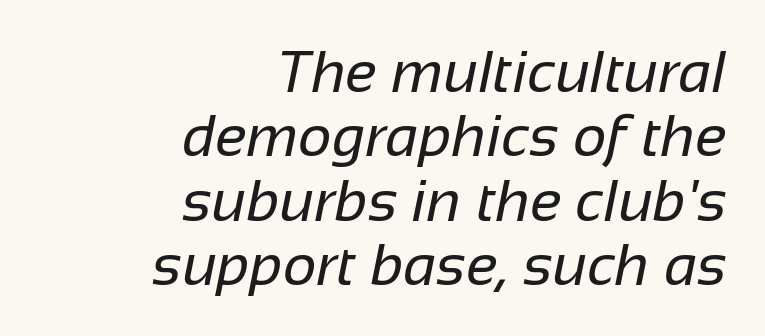
The image shows 59 px regular-weight sans-serif type; set right-aligned, tight line spacing (1.09x), normal letter spacing, not underlined; low stroke contrast and a medium x-height.
